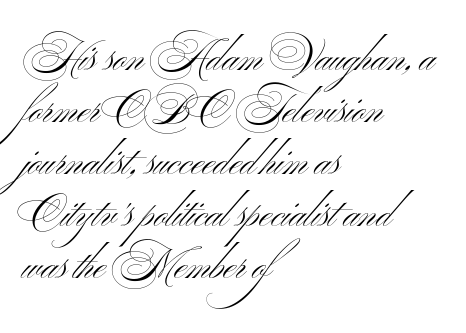
Q: Is the text bold? A: No.
Q: Is the text italic (slanted)? A: Yes.
Q: Is the typeface a serif or a sans-serif typeface? A: Sans-serif.
Q: Is the text underlined? A: No.
Q: How is the paragraph aligned? A: Left-aligned.
Q: Is the spacing between letters normal or unusually wide? A: Normal.
Q: Is the spacing between lines tight, normal or loose? A: Normal.
Q: Width (condensed, normal, or wide)? A: Wide.
Q: Stroke contrast? A: Medium.
Q: x-height? A: Small.
Q: Monospaced? A: No.
